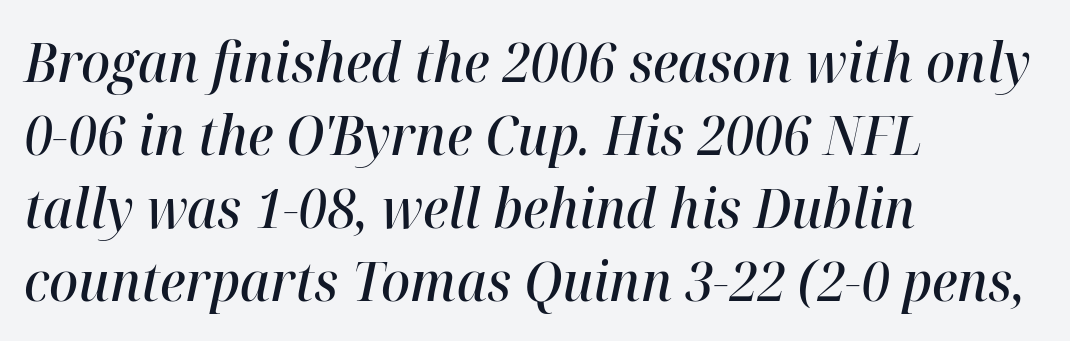
Q: Is the text bold? A: Semi-bold.
Q: Is the text italic (slanted)? A: Yes, it leans right by about 12 degrees.
Q: Is the text underlined? A: No.
Q: How is the paragraph aligned? A: Left-aligned.
Q: Is the spacing between letters normal or unusually wide? A: Normal.
Q: Is the spacing between lines tight, normal or loose? A: Normal.
Q: Width (condensed, normal, or wide)? A: Normal.
Q: Stroke contrast? A: High.
Q: x-height? A: Medium.
Q: Monospaced? A: No.
